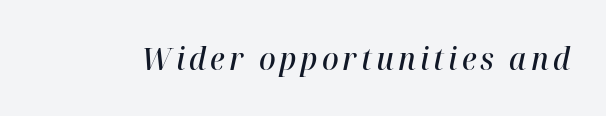
Quick note: underline off. Looking at the ascenders, they clearly lean. The face used here is a semibold: visibly heavier than regular, lighter than bold. Each letter keeps its own natural width here, so spacing adapts to shape.
